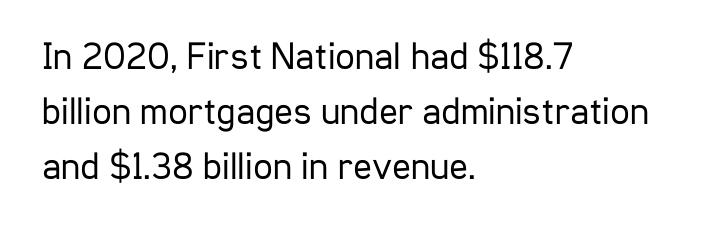
The image shows 39 px regular-weight, condensed sans-serif type, upright; set left-aligned, normal line spacing (1.41x), normal letter spacing, not underlined; low stroke contrast and a medium x-height.
